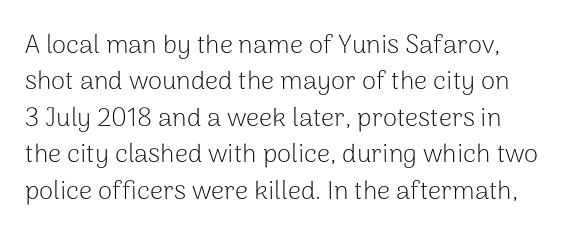
Look at the tracking — it's just the regular setting, nothing added. A quiet, ordinary-to-light weight characterises the typeface. The area under the type is left untouched. This sample keeps an unexceptional amount of space between lines.
